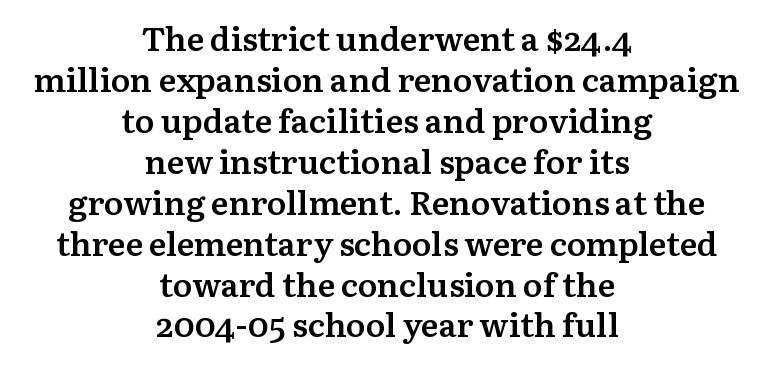
Typographic density is moderately raised because the face is semibold. Nothing unusual about the tracking: characters are spaced as the font intends. Each letter keeps its own natural width here, so spacing adapts to shape. The lettering stays uniformly vertical, giving the passage a roman look. Casual observation: everything's sitting right in the middle. The characters display serif detailing at their extremities.
